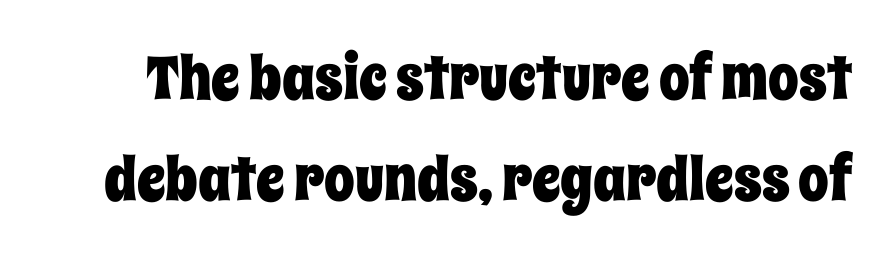
Q: Is the text italic (slanted)? A: No, it is upright.
Q: Is the text underlined? A: No.
Q: Is the spacing between letters normal or unusually wide? A: Normal.
Q: Is the spacing between lines tight, normal or loose? A: Normal.
Q: Width (condensed, normal, or wide)? A: Condensed.
Q: Stroke contrast? A: Low.
Q: x-height? A: Large.
Q: Monospaced? A: No.
